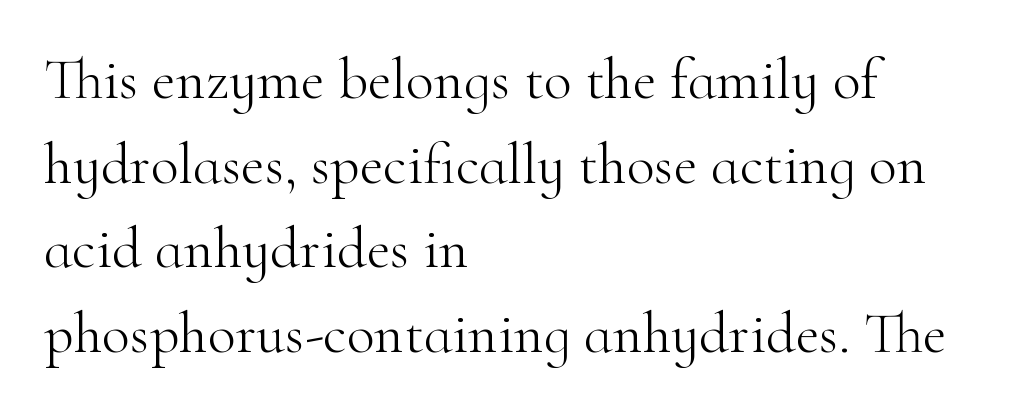
The image shows 58 px light serif type, upright; set left-aligned, normal line spacing (1.46x), normal letter spacing, not underlined; high stroke contrast and a small x-height.
